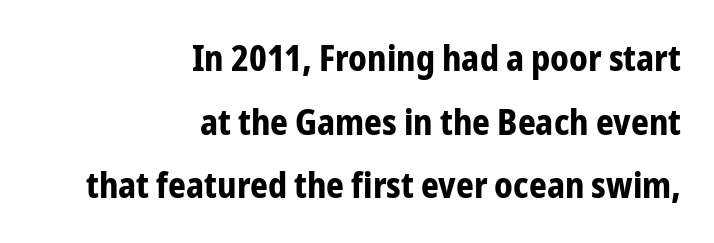
Q: Is the text bold? A: Yes.
Q: Is the text italic (slanted)? A: No, it is upright.
Q: Is the typeface a serif or a sans-serif typeface? A: Sans-serif.
Q: Is the text underlined? A: No.
Q: How is the paragraph aligned? A: Right-aligned.
Q: Is the spacing between letters normal or unusually wide? A: Normal.
Q: Width (condensed, normal, or wide)? A: Condensed.
Q: Stroke contrast? A: Low.
Q: x-height? A: Medium.
Q: Monospaced? A: No.
